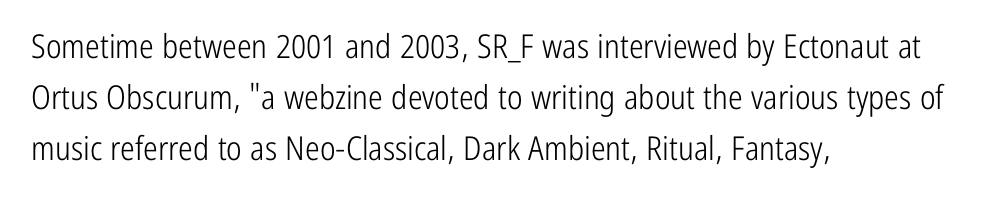
{"serif": "no", "italic": "no", "bold": "no", "weight": "light", "width": "condensed", "stroke_contrast": "low", "x_height": "medium", "monospaced": "no", "underline": "no", "align": "left", "line_spacing": "normal", "line_spacing_ratio": 1.55, "letter_spacing": "normal", "letter_spacing_em": 0.0, "glyph_px": 33}
